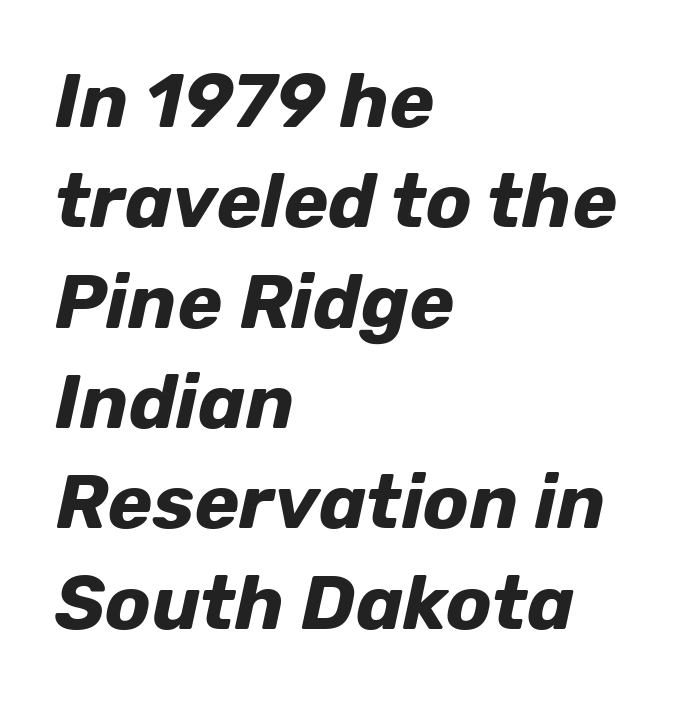
A typesetter would mark this as italic. One glance says typical: line gaps are just what's usual. Honestly, there is no underline to notice here at all. The horizontal fit of the characters is conventional and even. This sample has the flowing, uneven cadence of proportional lettering.
